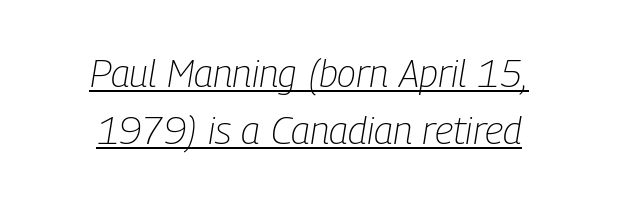
The image shows 39 px light, condensed type, italic (leaning right); set centered, normal line spacing (1.47x), normal letter spacing, underlined; low stroke contrast and a medium x-height.
